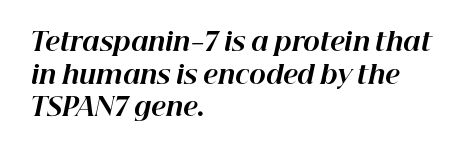
The image shows 25 px bold type, italic (leaning right); set left-aligned, normal line spacing (1.31x), normal letter spacing, not underlined.
